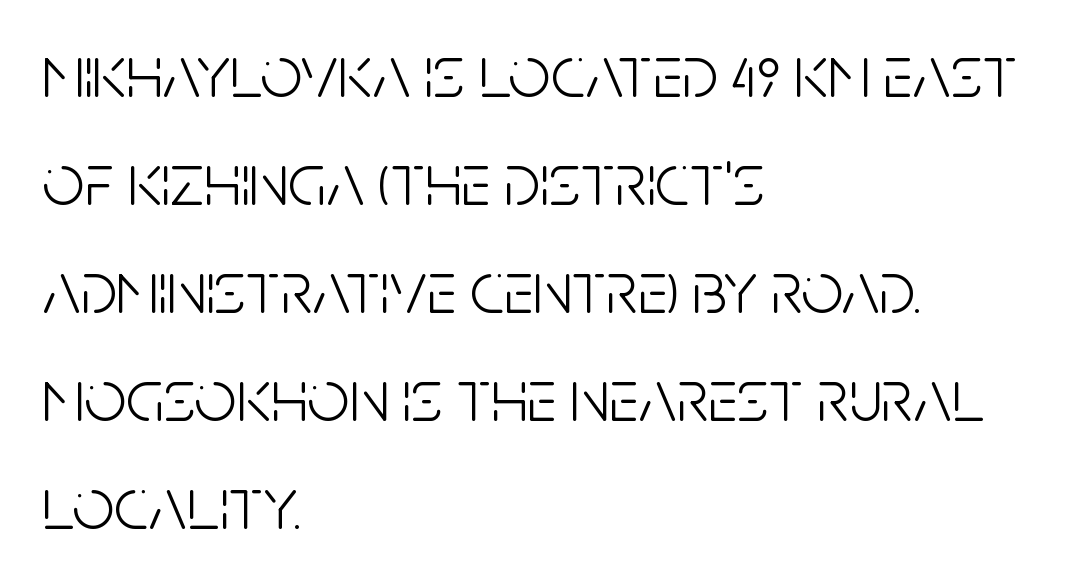
Q: Is the text bold? A: No.
Q: Is the text italic (slanted)? A: No, it is upright.
Q: Is the typeface a serif or a sans-serif typeface? A: Sans-serif.
Q: Is the text underlined? A: No.
Q: How is the paragraph aligned? A: Left-aligned.
Q: Is the spacing between letters normal or unusually wide? A: Normal.
Q: Is the spacing between lines tight, normal or loose? A: Normal.
Q: Width (condensed, normal, or wide)? A: Condensed.
Q: Stroke contrast? A: Low.
Q: x-height? A: Large.
Q: Monospaced? A: No.
